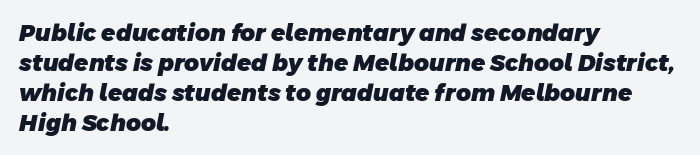
The image shows 23 px bold type; set left-aligned, normal line spacing (1.3x), normal letter spacing, not underlined.
